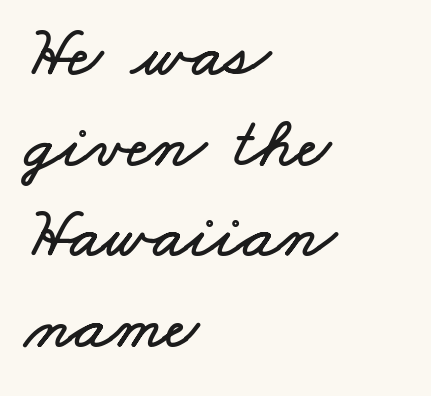
{"width": "wide", "stroke_contrast": "low", "x_height": "small", "monospaced": "no", "underline": "no", "align": "left", "line_spacing": "normal", "line_spacing_ratio": 1.26, "letter_spacing": "normal", "letter_spacing_em": 0.0, "glyph_px": 72}
